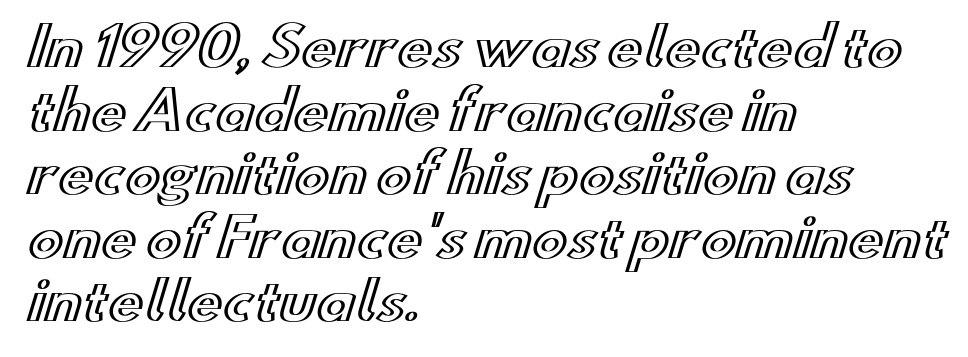
You could not count columns in this text — the font is proportionally spaced. Compared with typical body copy, the letter spacing here is the same. Compared with a centered layout, this one pins lines to the left instead.
